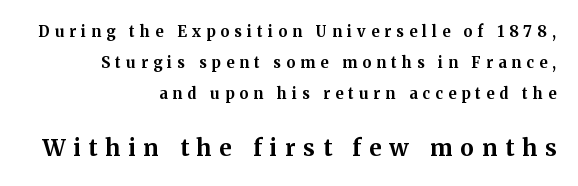
What weight is shown? A full bold with thick strokes. Beneath every word, the page is bare. Posture: straight, roman, zero tilt. How are the letters spaced? Widely, with obvious added tracking. Airy leading.
